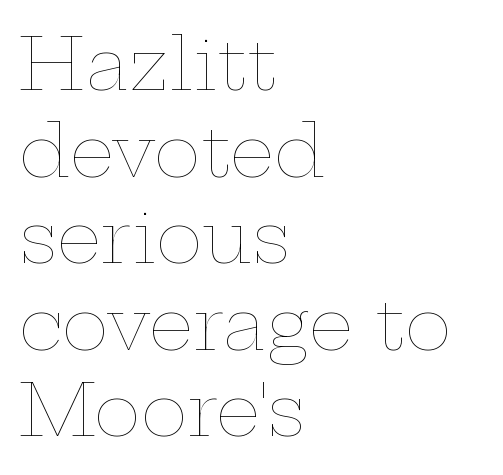
The image shows 71 px thin, wide type, upright; set left-aligned, line spacing 1.22x, normal letter spacing, not underlined; low stroke contrast and a medium x-height.
